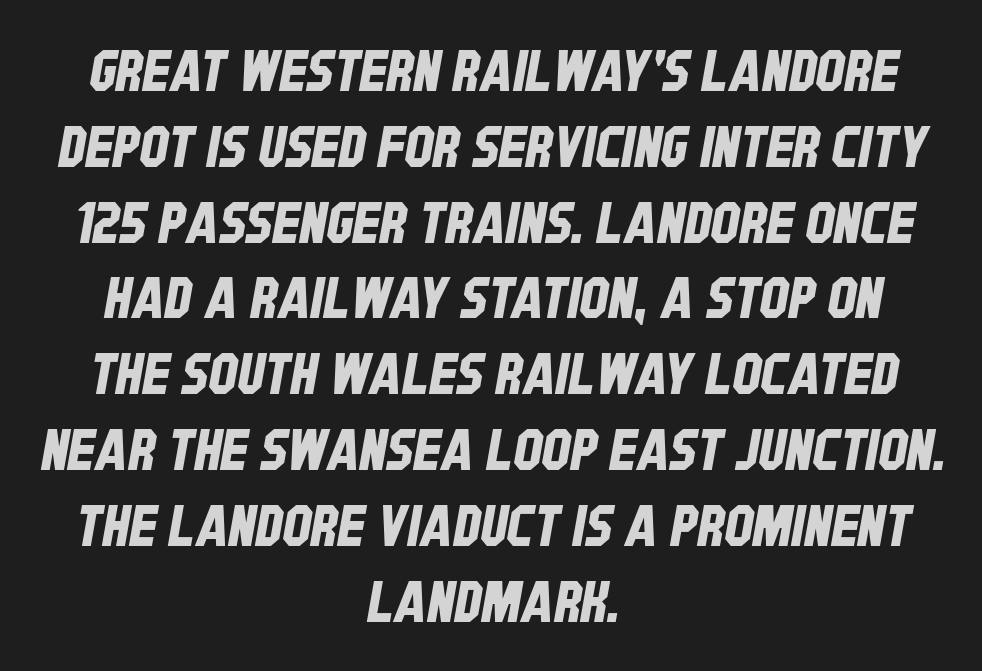
Character widths vary here, with narrow letters taking less room than wide ones. In terms of letterspacing, this is plain default setting. The paragraph shown floats in the horizontal middle. The font family rendered here belongs to the sans-serif group.
